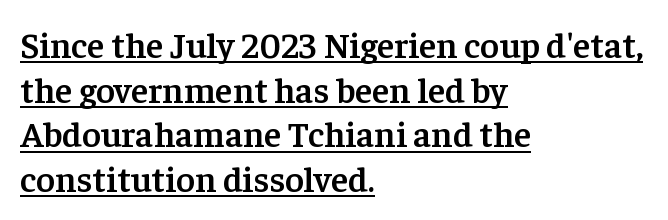
Q: Is the text bold? A: Semi-bold.
Q: Is the text italic (slanted)? A: No, it is upright.
Q: Is the typeface a serif or a sans-serif typeface? A: Serif.
Q: Is the text underlined? A: Yes.
Q: How is the paragraph aligned? A: Left-aligned.
Q: Is the spacing between letters normal or unusually wide? A: Normal.
Q: Width (condensed, normal, or wide)? A: Normal.
Q: Stroke contrast? A: Low.
Q: x-height? A: Medium.
Q: Monospaced? A: No.
